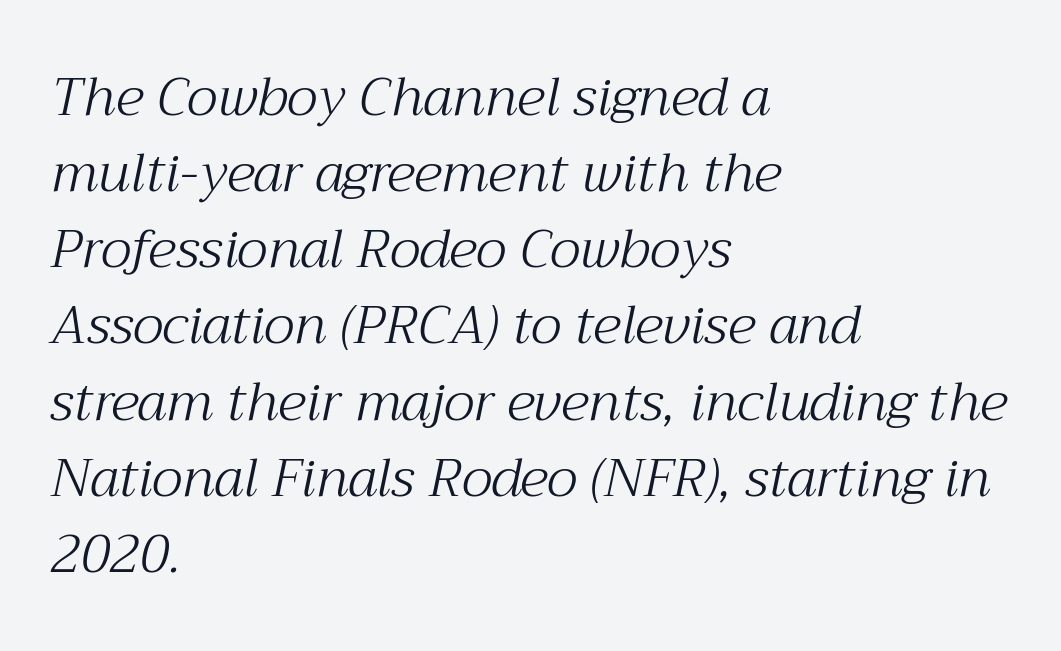
Q: Is the text bold? A: No.
Q: Is the text italic (slanted)? A: Yes, it leans right by about 12 degrees.
Q: Is the typeface a serif or a sans-serif typeface? A: Serif.
Q: Is the text underlined? A: No.
Q: How is the paragraph aligned? A: Left-aligned.
Q: Is the spacing between letters normal or unusually wide? A: Normal.
Q: Is the spacing between lines tight, normal or loose? A: Normal.
Q: Width (condensed, normal, or wide)? A: Normal.
Q: Stroke contrast? A: Medium.
Q: x-height? A: Medium.
Q: Monospaced? A: No.
